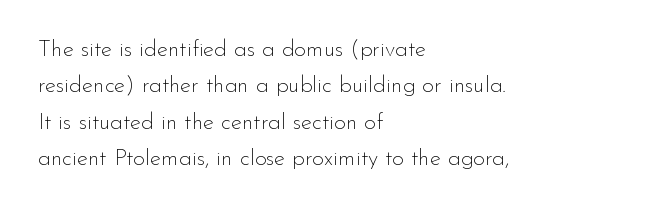
The image shows 23 px text type, upright; set left-aligned, normal line spacing (1.58x), normal letter spacing, not underlined.
